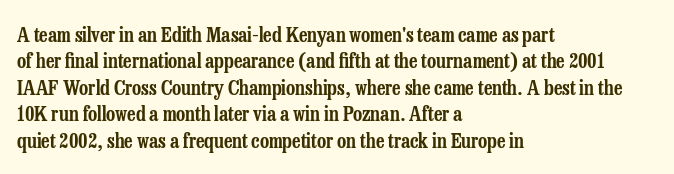
The image shows 20 px text type, upright; set left-aligned, normal line spacing (1.32x), normal letter spacing, not underlined.
